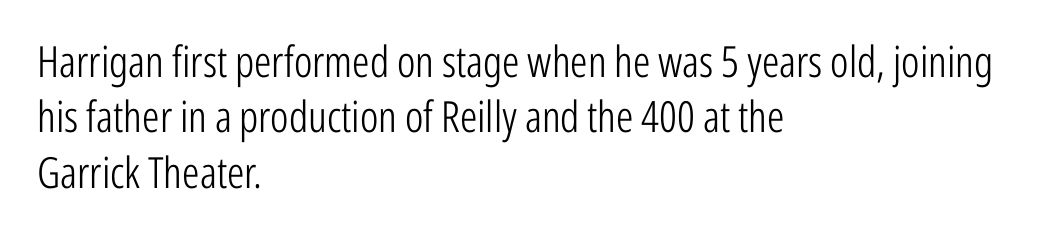
{"serif": "no", "italic": "no", "bold": "no", "weight": "light", "width": "condensed", "stroke_contrast": "low", "x_height": "medium", "monospaced": "no", "underline": "no", "align": "left", "line_spacing": "normal", "line_spacing_ratio": 1.29, "letter_spacing": "normal", "letter_spacing_em": 0.0, "glyph_px": 43}
